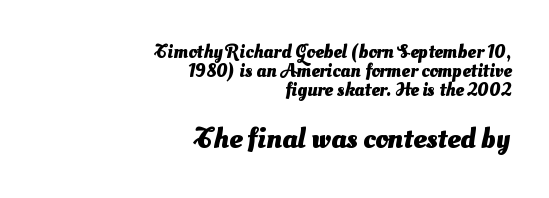
The image shows 29 px heavy sans-serif type; set right-aligned, tight line spacing (1.0x), normal letter spacing, not underlined; the second (bottom) block is 1.53x larger; medium stroke contrast and a small x-height.
